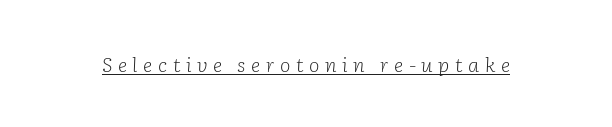
Q: Is the text bold? A: No.
Q: Is the text italic (slanted)? A: Yes, it leans right by about 2 degrees.
Q: Is the text underlined? A: Yes.
Q: Is the spacing between letters normal or unusually wide? A: Unusually wide.
